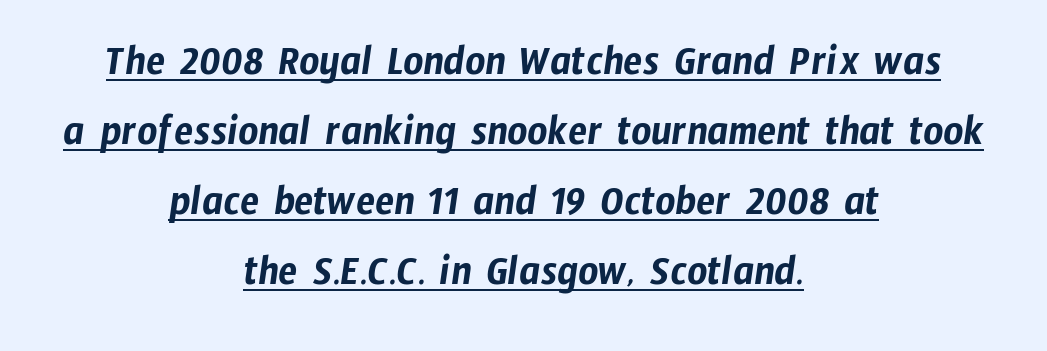
{"serif": "no", "width": "condensed", "stroke_contrast": "low", "x_height": "medium", "monospaced": "no", "underline": "yes", "align": "center", "line_spacing": "normal", "line_spacing_ratio": 1.59, "letter_spacing": "normal", "letter_spacing_em": 0.0, "glyph_px": 44}
